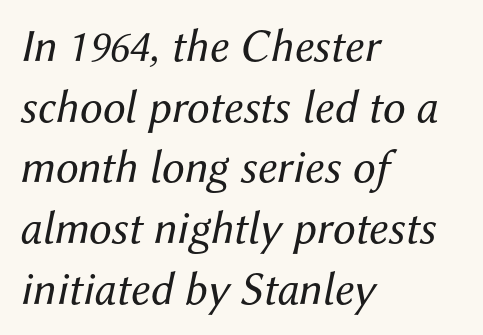
Words float on clear page, feet unadorned. The space between consecutive lines is moderate. Reading down the block, your eye returns to a fixed left position each line. Looks like regular typesetting: each glyph gets only the width it needs. Look at the tracking — it's just the regular setting, nothing added. Italic: yes, the glyphs are oblique.
